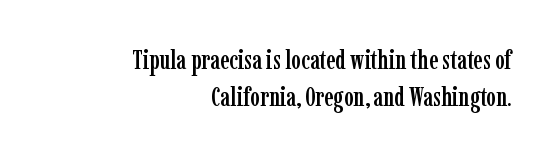
Q: Is the text italic (slanted)? A: No, it is upright.
Q: Is the text underlined? A: No.
Q: How is the paragraph aligned? A: Right-aligned.
Q: Is the spacing between letters normal or unusually wide? A: Normal.
Q: Is the spacing between lines tight, normal or loose? A: Normal.
